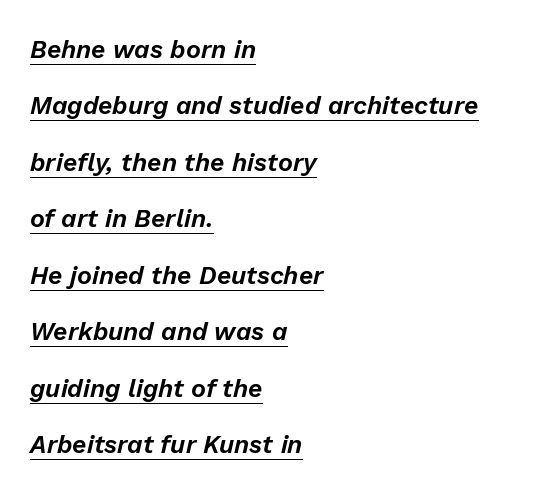
{"italic": "yes", "lean": "right", "slant_degrees": 13, "underline": "yes", "align": "left", "line_spacing": "loose", "line_spacing_ratio": 2.26, "letter_spacing": "normal", "letter_spacing_em": 0.0, "glyph_px": 25}
